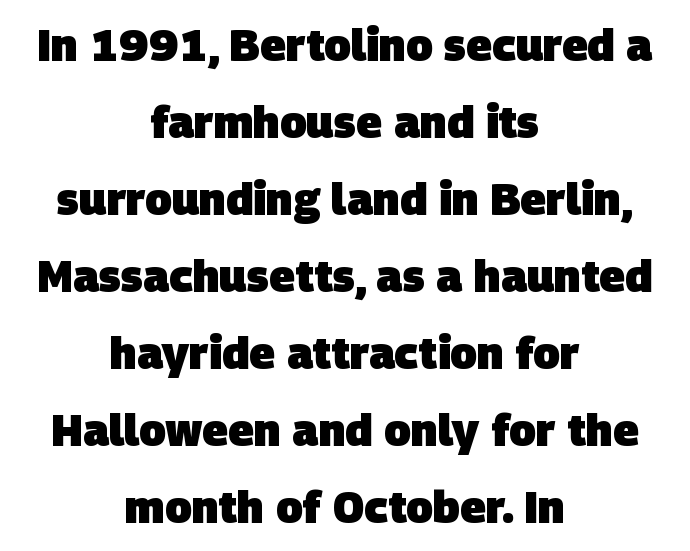
The paragraph has two soft edges and a firm central axis. Does the type have serifs? No, each stem ends abruptly. Words float on clear page, feet unadorned. The face used here is proportionally spaced, like ordinary book or web type. Heft: maximum for text — a bold. You could call the tracking neutral — neither tight nor loose.
